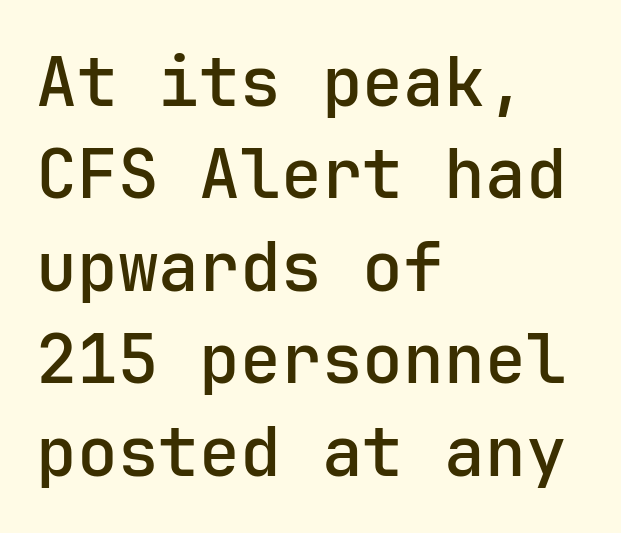
Do the letters lean? They stand straight. Words appear dense and cohesive because spacing is normal. A sans-serif font was chosen for this passage. This rendering uses left alignment, leaving the right contour irregular. Honestly, the row spacing looks completely unremarkable. Think of a typewriter: that constant character pitch is what you see here.
